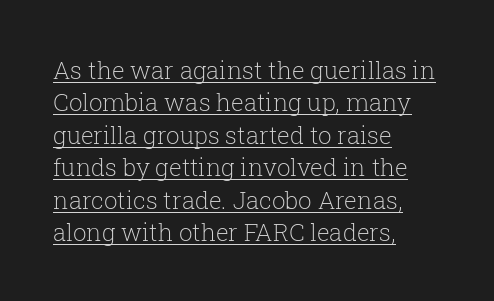
The image shows 24 px text type, upright; set left-aligned, normal line spacing (1.35x), normal letter spacing, underlined.
